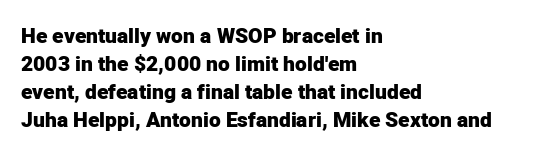
Style check: upright. Reading down the block, your eye returns to a fixed left position each line. This rendering leaves character spacing at its baseline value. Check under the words: just untouched page.
